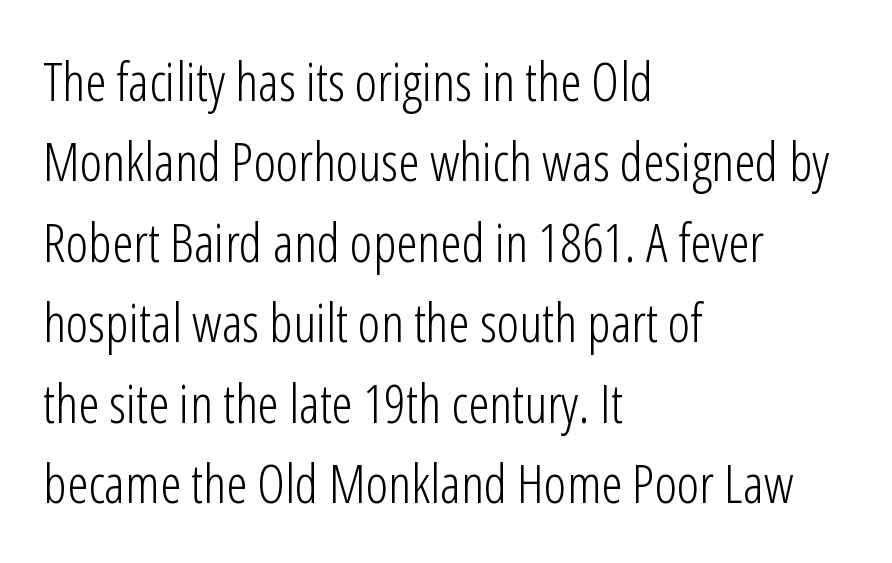
Q: Is the text bold? A: No.
Q: Is the text italic (slanted)? A: No, it is upright.
Q: Is the typeface a serif or a sans-serif typeface? A: Sans-serif.
Q: Is the text underlined? A: No.
Q: How is the paragraph aligned? A: Left-aligned.
Q: Is the spacing between letters normal or unusually wide? A: Normal.
Q: Is the spacing between lines tight, normal or loose? A: Normal.
Q: Width (condensed, normal, or wide)? A: Condensed.
Q: Stroke contrast? A: Low.
Q: x-height? A: Medium.
Q: Monospaced? A: No.
